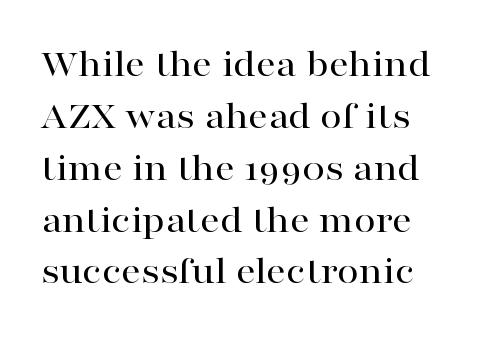
Q: Is the text italic (slanted)? A: No, it is upright.
Q: Is the typeface a serif or a sans-serif typeface? A: Serif.
Q: Is the text underlined? A: No.
Q: How is the paragraph aligned? A: Left-aligned.
Q: Is the spacing between letters normal or unusually wide? A: Normal.
Q: Is the spacing between lines tight, normal or loose? A: Normal.
Q: Width (condensed, normal, or wide)? A: Wide.
Q: Stroke contrast? A: High.
Q: x-height? A: Medium.
Q: Monospaced? A: No.
